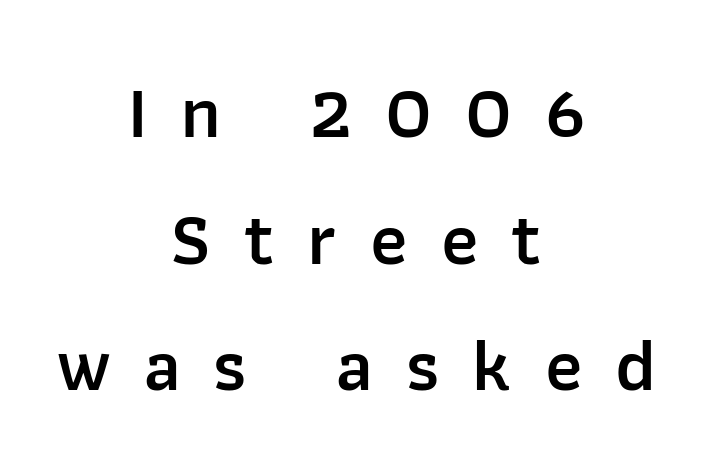
{"serif": "no", "italic": "no", "bold": "semi", "weight": "semibold", "width": "normal", "stroke_contrast": "low", "x_height": "medium", "monospaced": "no", "underline": "no", "align": "center", "line_spacing": "normal", "line_spacing_ratio": 1.69, "letter_spacing": "wide", "letter_spacing_em": 0.44, "glyph_px": 75}
